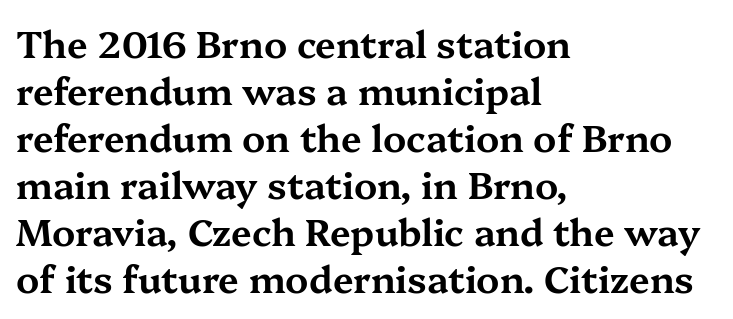
Spacing verdict: proportional, widths tailored to each character. Ascenders rise straight up at ninety degrees. Casual observation: everything's shoved over to the left. The zone under the glyphs is completely vacant.
